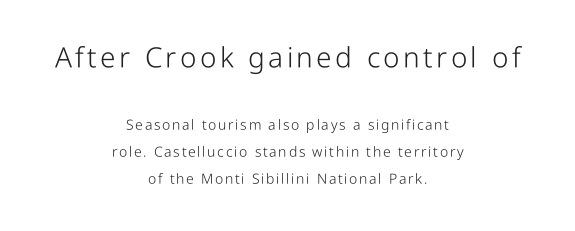
The typography opts for an upright posture over an oblique one. The rendering positions every line midway between the sides. Which chunk is bigger? The first one — the top block dwarfs the bottom. Vertical spacing — loose. This sample has the flowing, uneven cadence of proportional lettering.
